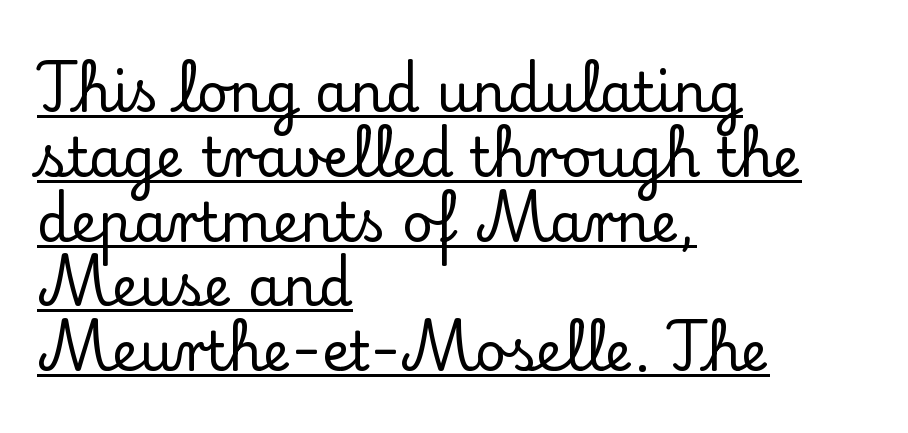
Q: Is the text italic (slanted)? A: No, it is upright.
Q: Is the typeface a serif or a sans-serif typeface? A: Serif.
Q: Is the text underlined? A: Yes.
Q: How is the paragraph aligned? A: Left-aligned.
Q: Is the spacing between letters normal or unusually wide? A: Normal.
Q: Width (condensed, normal, or wide)? A: Normal.
Q: Stroke contrast? A: Low.
Q: x-height? A: Small.
Q: Monospaced? A: No.
